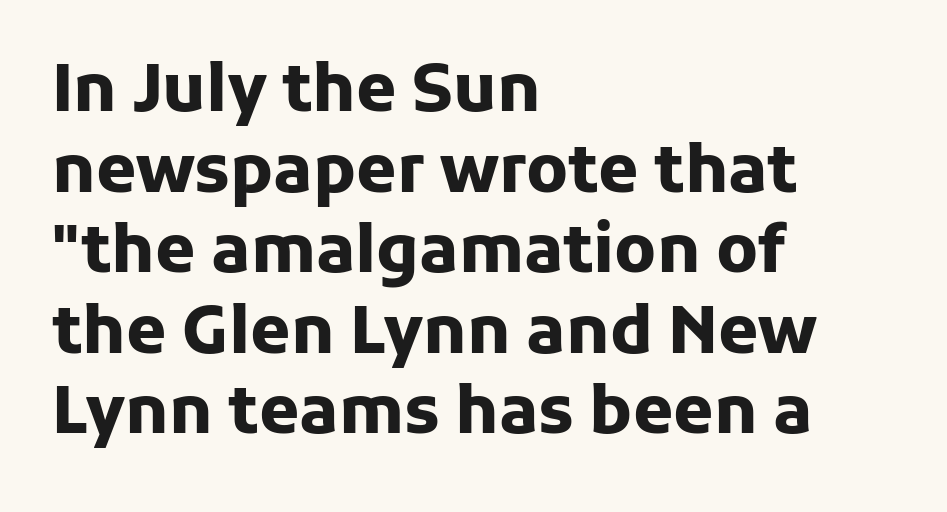
{"serif": "no", "italic": "no", "bold": "yes", "weight": "heavy", "width": "normal", "stroke_contrast": "low", "x_height": "medium", "monospaced": "no", "underline": "no", "align": "left", "line_spacing_ratio": 1.24, "letter_spacing": "normal", "letter_spacing_em": 0.0, "glyph_px": 65}
